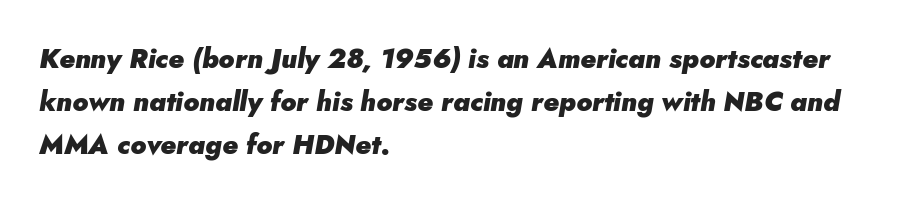
Q: Is the text bold? A: Yes.
Q: Is the text italic (slanted)? A: Yes, it leans right by about 5 degrees.
Q: Is the text underlined? A: No.
Q: How is the paragraph aligned? A: Left-aligned.
Q: Is the spacing between letters normal or unusually wide? A: Normal.
Q: Is the spacing between lines tight, normal or loose? A: Normal.
